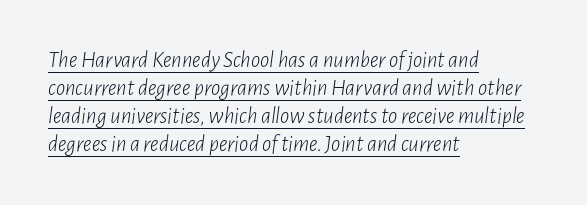
Stems here are at most as thick as an everyday book face. The rendering anchors every line to the left-hand side. Letter spacing: default. The text carries the slant typical of an italic or oblique font. Descenders here cross a horizontal rule under the line.
